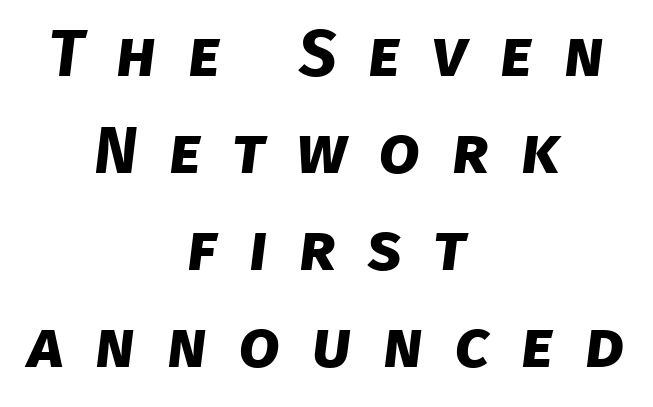
These lines are centered, leaving both edges ragged. Think of a printed novel: that variable character pitch is what you see here. Letterform terminals end flat and unadorned throughout the passage. The block of text has a typical density, with ordinary space between rows. Honestly, the letter spacing is so wide it's the main thing you notice.
